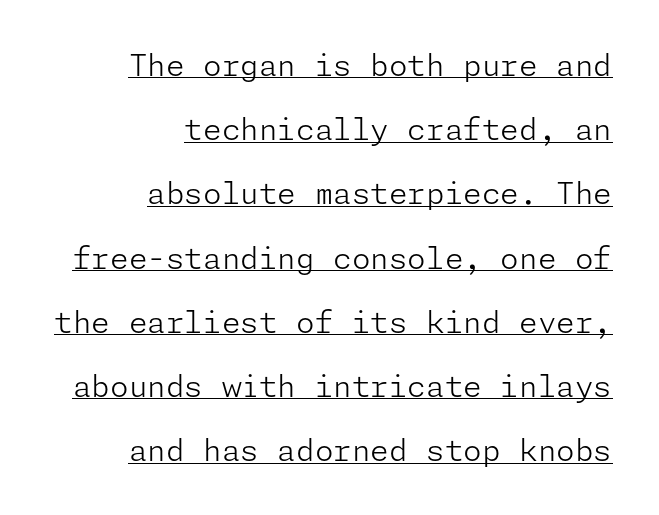
The image shows 30 px light sans-serif type, upright; set right-aligned, loose line spacing (2.14x), normal letter spacing, underlined; low stroke contrast and a medium x-height.
